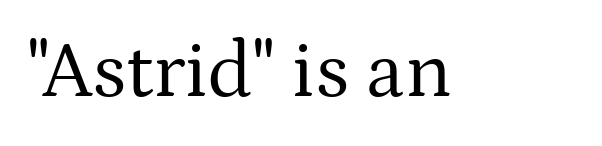
{"serif": "yes", "italic": "no", "bold": "no", "weight": "regular", "width": "normal", "stroke_contrast": "medium", "x_height": "medium", "monospaced": "no", "underline": "no", "letter_spacing": "normal", "letter_spacing_em": 0.0, "glyph_px": 79}
